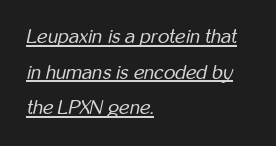
Q: Is the text bold? A: No.
Q: Is the text italic (slanted)? A: Yes, it leans right by about 12 degrees.
Q: Is the text underlined? A: Yes.
Q: How is the paragraph aligned? A: Left-aligned.
Q: Is the spacing between letters normal or unusually wide? A: Normal.
